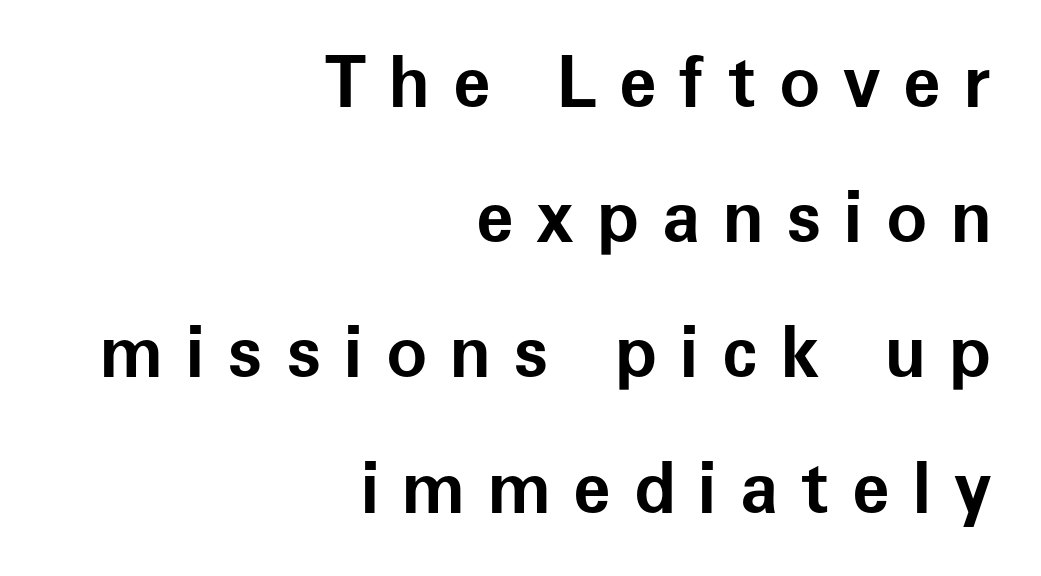
{"serif": "no", "italic": "no", "bold": "yes", "weight": "bold", "width": "normal", "stroke_contrast": "low", "x_height": "medium", "monospaced": "no", "underline": "no", "align": "right", "line_spacing": "loose", "line_spacing_ratio": 1.96, "letter_spacing": "wide", "letter_spacing_em": 0.33, "glyph_px": 69}
